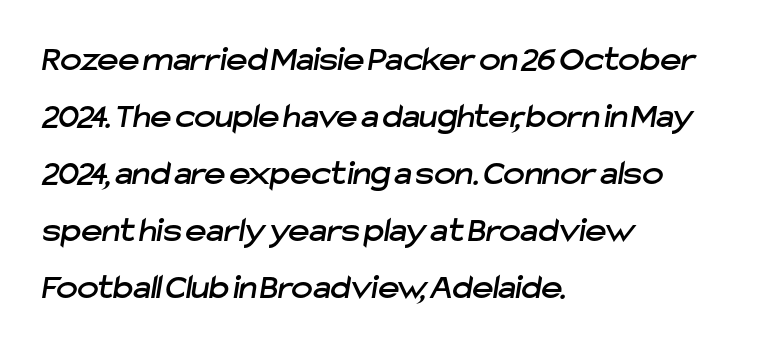
The image shows 36 px sans-serif type; set left-aligned, normal line spacing (1.58x), normal letter spacing, not underlined; low stroke contrast and a medium x-height.
